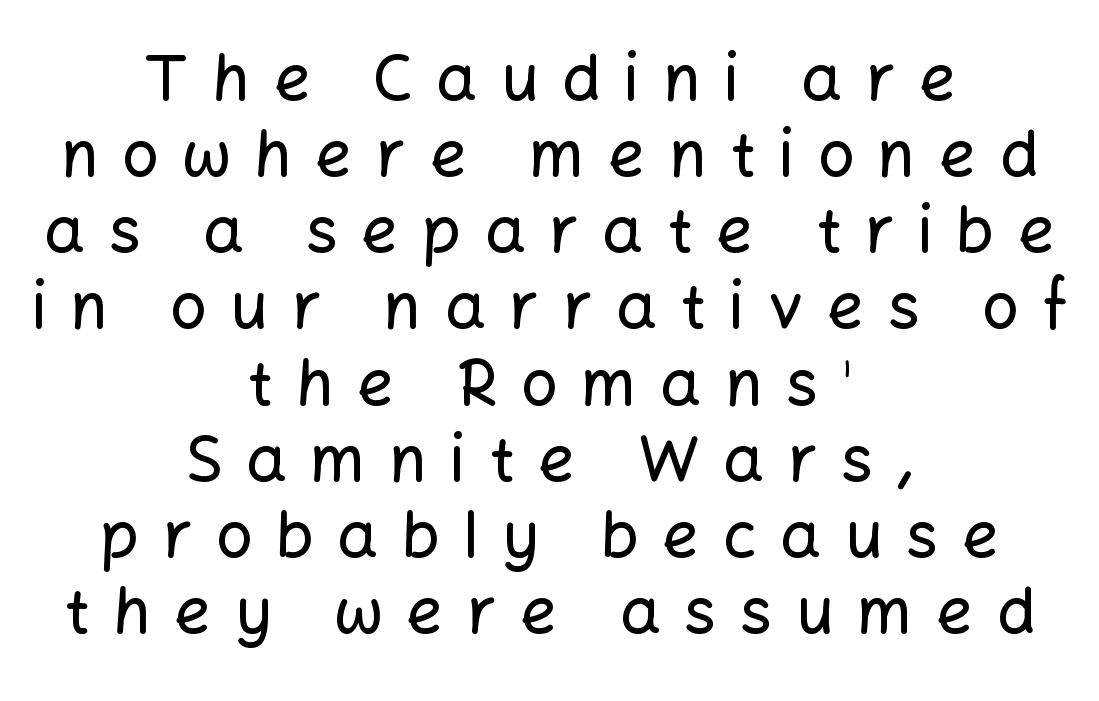
{"serif": "no", "italic": "no", "width": "normal", "stroke_contrast": "low", "x_height": "medium", "monospaced": "no", "underline": "no", "align": "center", "line_spacing_ratio": 1.19, "letter_spacing": "wide", "letter_spacing_em": 0.37, "glyph_px": 64}
